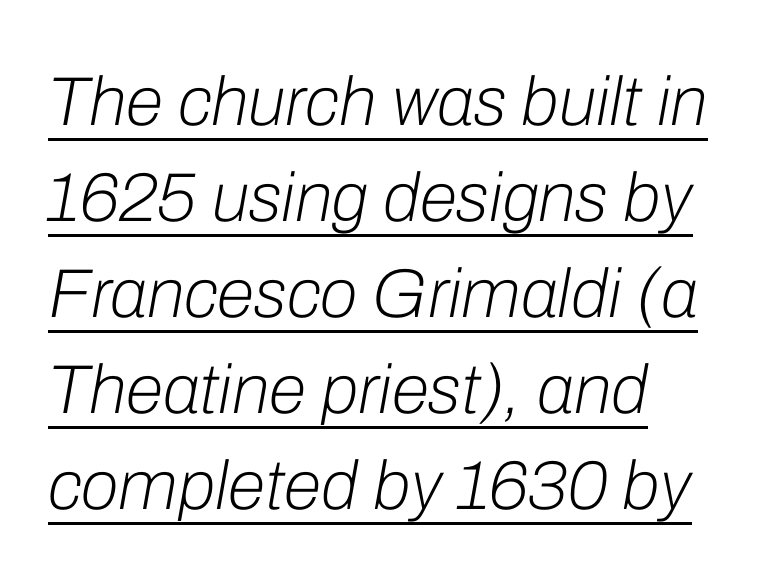
The image shows 69 px light type, italic (leaning right); set left-aligned, normal line spacing (1.39x), normal letter spacing, underlined; low stroke contrast and a medium x-height.
